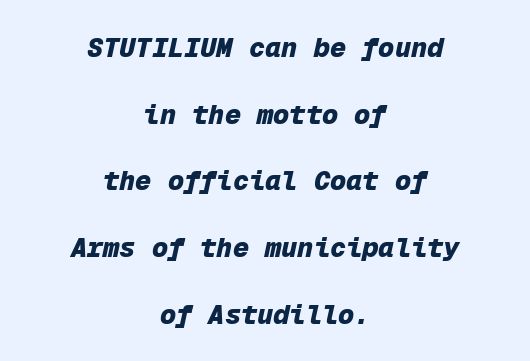
Q: Is the text bold? A: Yes.
Q: Is the text italic (slanted)? A: Yes, it leans right by about 12 degrees.
Q: Is the text underlined? A: No.
Q: How is the paragraph aligned? A: Centered.
Q: Is the spacing between letters normal or unusually wide? A: Normal.
Q: Is the spacing between lines tight, normal or loose? A: Loose.
